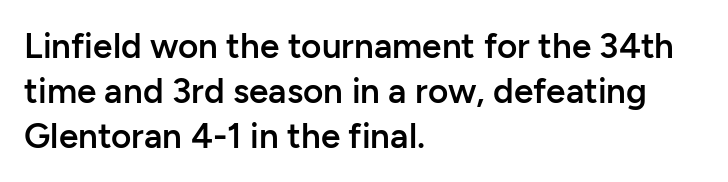
Typesetter's note: demi weight, one step under bold. This rendering features lettering with no underline. This sample keeps an unexceptional amount of space between lines. Note the varied advance widths — an 'i' is clearly narrower than an 'm'. A classic flush-left, rag-right setting is used for this passage. The typography opts for an upright posture over an oblique one.
